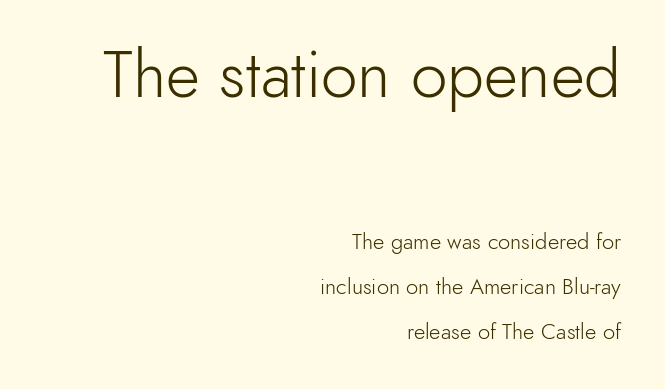
The image shows 66 px light sans-serif type, upright; set right-aligned, loose line spacing (2.04x), normal letter spacing, not underlined; the first (top) block is 3.0x larger; a small x-height.
